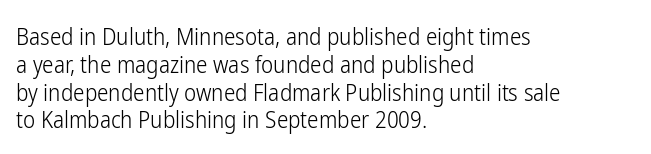
Q: Is the text bold? A: No.
Q: Is the text italic (slanted)? A: No, it is upright.
Q: Is the text underlined? A: No.
Q: How is the paragraph aligned? A: Left-aligned.
Q: Is the spacing between letters normal or unusually wide? A: Normal.
